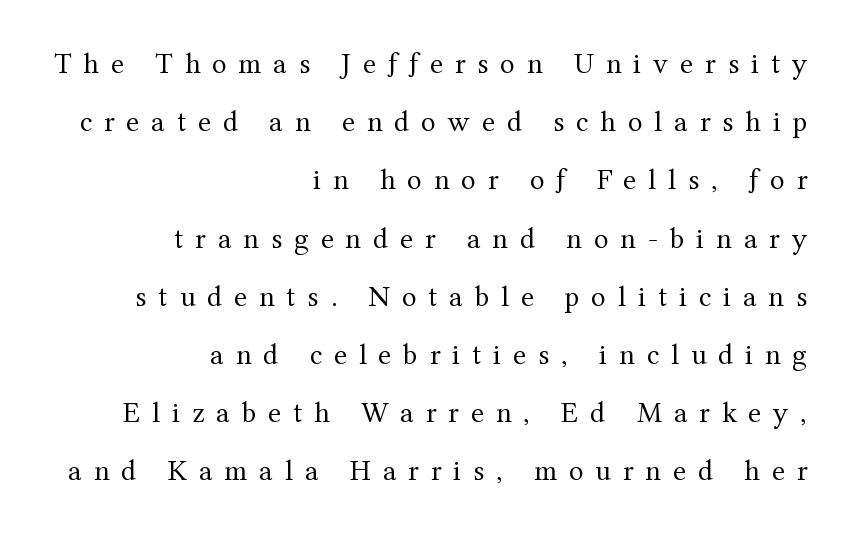
Q: Is the text bold? A: No.
Q: Is the text italic (slanted)? A: No, it is upright.
Q: Is the typeface a serif or a sans-serif typeface? A: Serif.
Q: Is the text underlined? A: No.
Q: How is the paragraph aligned? A: Right-aligned.
Q: Is the spacing between letters normal or unusually wide? A: Unusually wide.
Q: Is the spacing between lines tight, normal or loose? A: Loose.
Q: Width (condensed, normal, or wide)? A: Normal.
Q: Stroke contrast? A: Medium.
Q: x-height? A: Medium.
Q: Monospaced? A: No.
